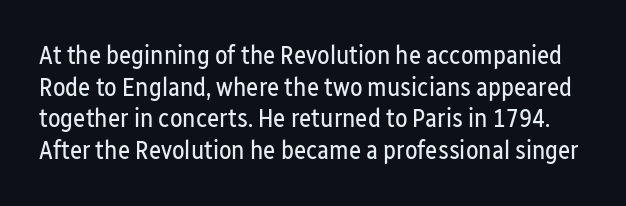
The image shows 26 px text type, upright; set line spacing 1.22x, normal letter spacing, not underlined.
